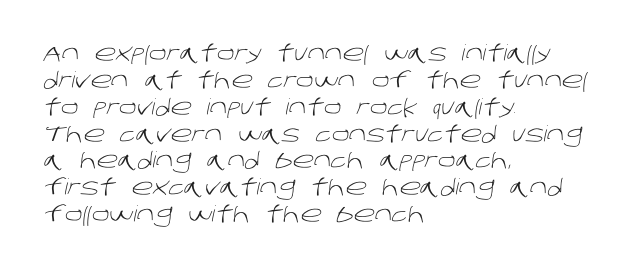
Q: Is the text bold? A: No.
Q: Is the text underlined? A: No.
Q: How is the paragraph aligned? A: Left-aligned.
Q: Is the spacing between letters normal or unusually wide? A: Normal.
